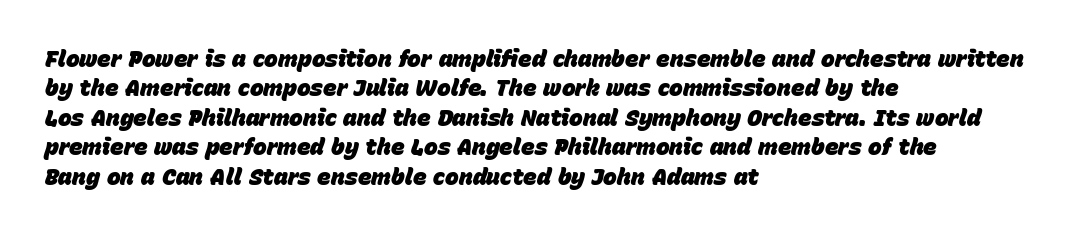
The image shows 23 px bold type, italic (leaning right); set left-aligned, normal line spacing (1.28x), normal letter spacing, not underlined.
